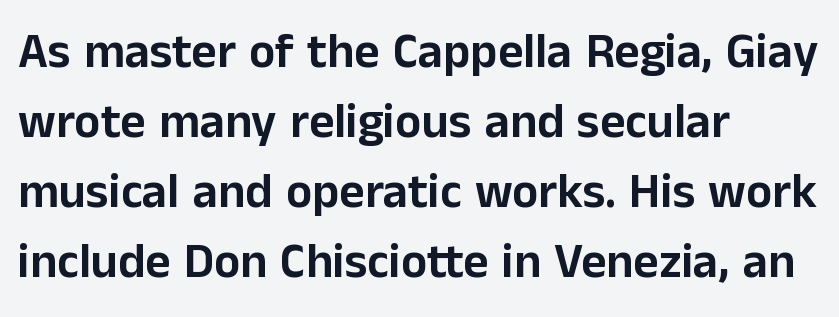
The image shows 49 px sans-serif type, upright; set left-aligned, normal line spacing (1.43x), normal letter spacing, not underlined; low stroke contrast and a medium x-height.
